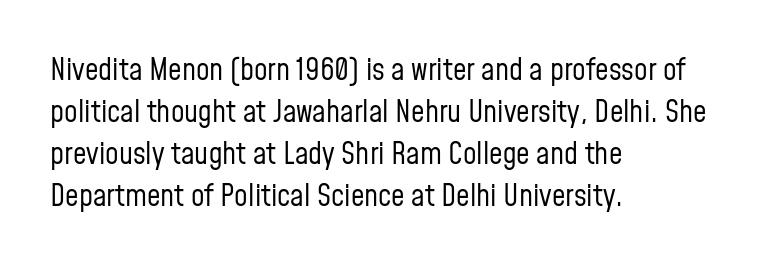
The image shows 30 px regular-weight, condensed sans-serif type, upright; set left-aligned, normal line spacing (1.4x), normal letter spacing, not underlined; low stroke contrast and a medium x-height.
